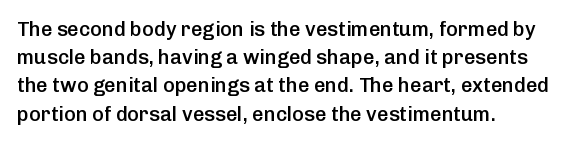
{"italic": "no", "bold": "semi", "underline": "no", "align": "left", "line_spacing": "normal", "line_spacing_ratio": 1.41, "letter_spacing": "normal", "letter_spacing_em": 0.0, "glyph_px": 20}
